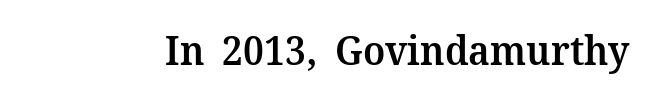
Honestly, the letter spacing is just normal — you wouldn't notice it. Think of a printed novel: that variable character pitch is what you see here. Is the type bold? Partly — it's a semibold, heavier than regular but not fully bold. Letterform terminals end in serifs throughout the passage. Descenders are the only things crossing below the line.
